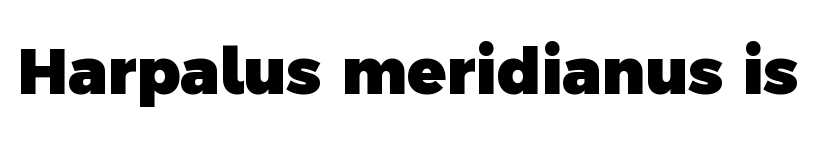
Q: Is the text bold? A: Yes.
Q: Is the typeface a serif or a sans-serif typeface? A: Sans-serif.
Q: Is the text underlined? A: No.
Q: Is the spacing between letters normal or unusually wide? A: Normal.
Q: Width (condensed, normal, or wide)? A: Normal.
Q: x-height? A: Medium.
Q: Monospaced? A: No.
